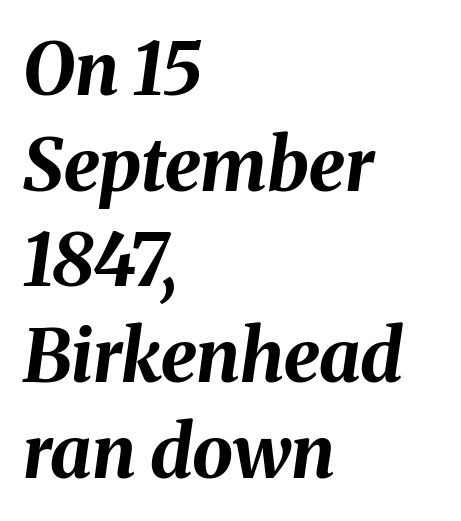
The image shows 73 px bold type, italic (leaning right); set left-aligned, normal line spacing (1.31x), normal letter spacing, not underlined; medium stroke contrast and a medium x-height.
